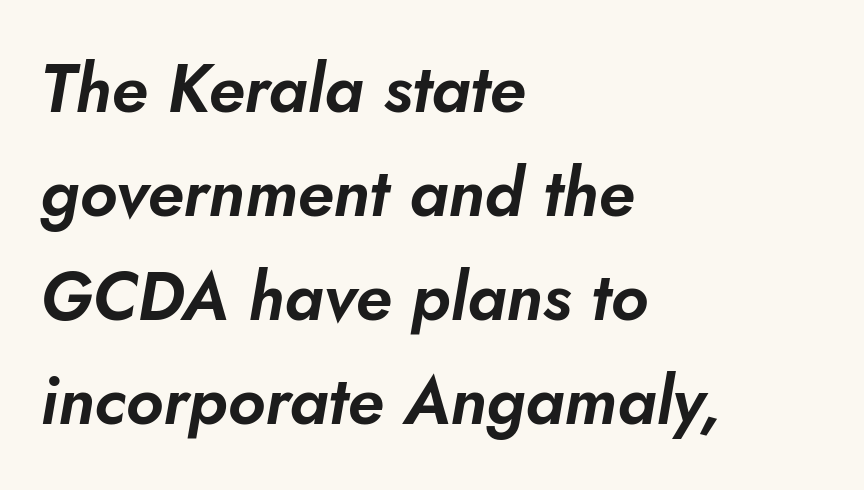
The area under the type is left untouched. Does extra space separate the letters? No, they use regular spacing. Would a proofreader flag this as italicized? Yes. The leading is moderate, giving the passage an even texture. These lines are set flush left with a ragged right edge. The letters advance in unequal steps, a hallmark of proportional type.
